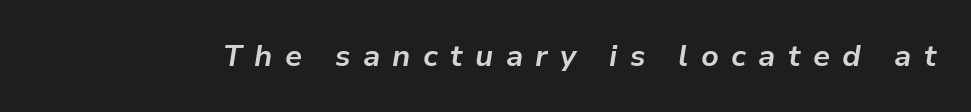
Does extra space separate the letters? Yes, quite a lot of it. The font's italic variant was chosen for this text. The characters look thick and weighty, a clear bold. Decoration check: the copy has no underline. The passage shown is typed in a proportional face where columns would drift.
